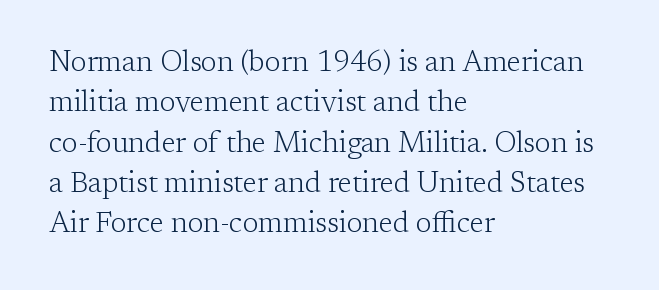
{"serif": "yes", "italic": "no", "bold": "no", "weight": "light", "width": "normal", "stroke_contrast": "low", "x_height": "medium", "monospaced": "no", "underline": "no", "align": "left", "line_spacing": "normal", "line_spacing_ratio": 1.39, "letter_spacing": "normal", "letter_spacing_em": 0.0, "glyph_px": 29}
